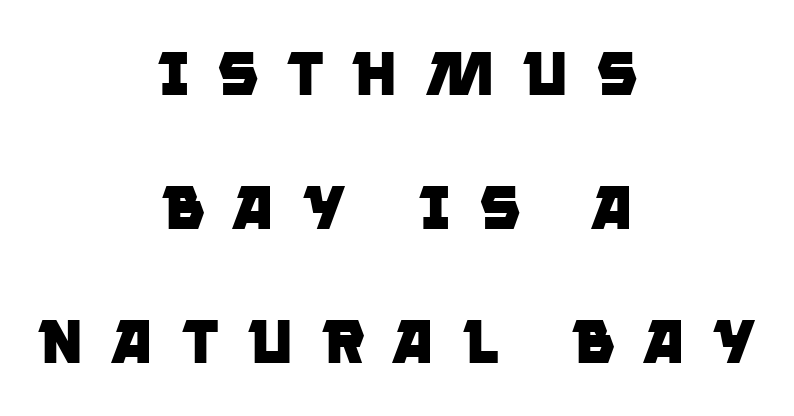
The image shows 62 px heavy sans-serif type; set centered, loose line spacing (2.16x), unusually wide letter spacing (+0.44 em), not underlined; low stroke contrast and a large x-height.
